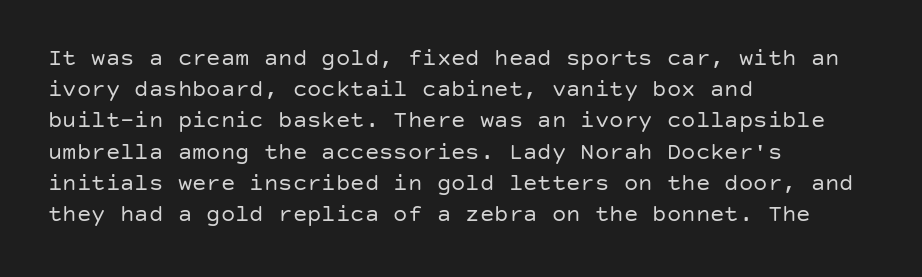
Q: Is the text bold? A: No.
Q: Is the text italic (slanted)? A: No, it is upright.
Q: Is the text underlined? A: No.
Q: How is the paragraph aligned? A: Left-aligned.
Q: Is the spacing between letters normal or unusually wide? A: Normal.
Q: Is the spacing between lines tight, normal or loose? A: Normal.
